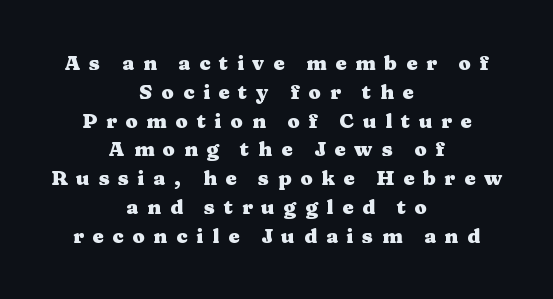
Posture: upright roman. Any mark beneath the type? The region is blank. Vertically, the passage feels balanced, rows spaced as you'd expect. Tracking here is generous; glyphs stand well apart from one another.
